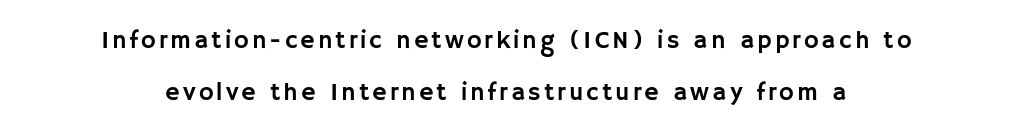
The image shows 25 px text type, upright; set centered, loose line spacing (2.07x), not underlined.
